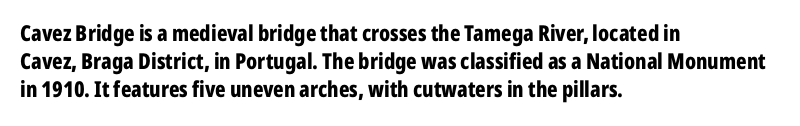
The image shows 22 px bold type, upright; set left-aligned, normal line spacing (1.27x), normal letter spacing, not underlined.
